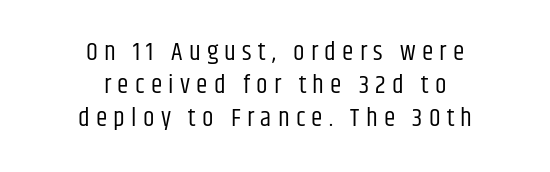
{"italic": "no", "bold": "no", "underline": "no", "align": "center", "line_spacing": "normal", "line_spacing_ratio": 1.27, "letter_spacing": "wide", "letter_spacing_em": 0.24, "glyph_px": 26}
